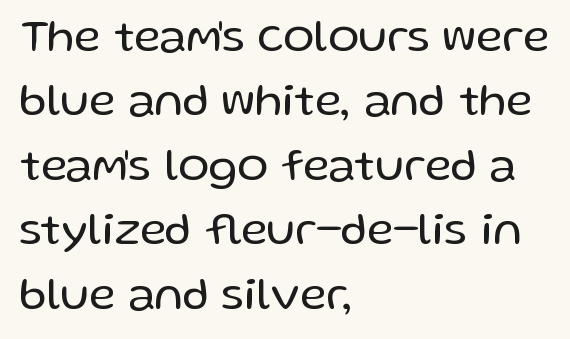
Notice how descenders clear the ascenders below comfortably — that's standard leading. Stem width sits at or under what a default text font uses. The strip under each line holds only bare page. Is the letter spacing exaggerated? No — it looks like the ordinary default.
